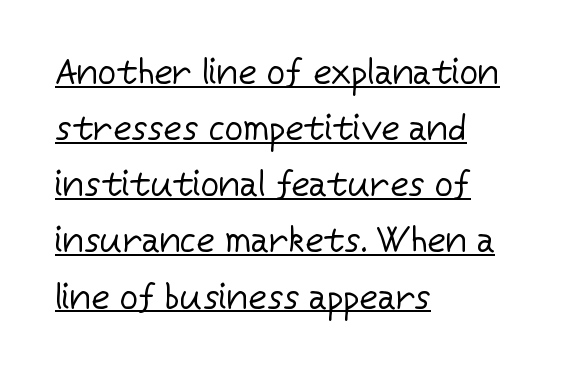
These lines sit exactly where default settings would place them. Ascenders rise straight up at ninety degrees. In terms of letterspacing, this is plain default setting. Nothing sits at the stroke ends, so this counts as sans-serif.
